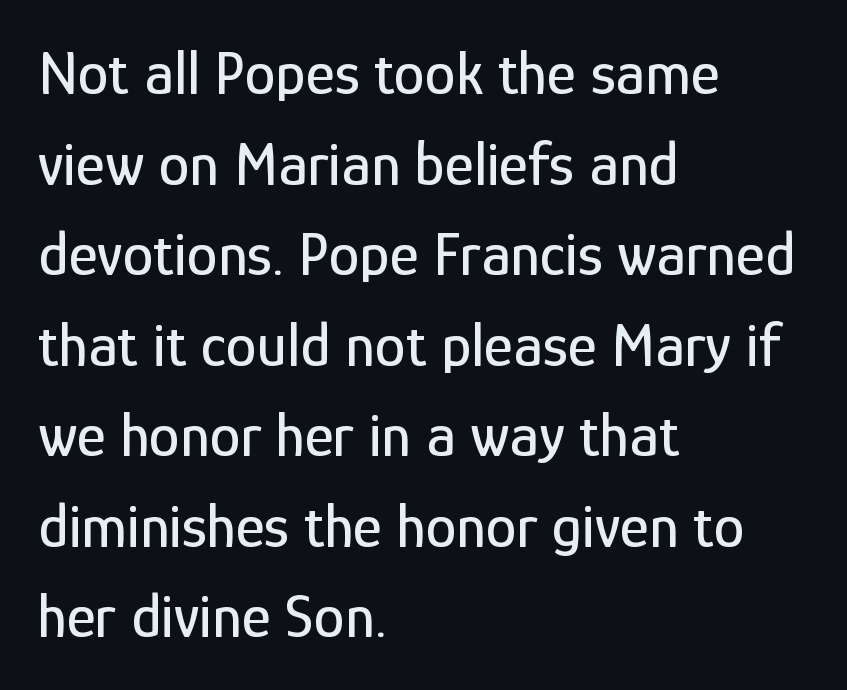
Q: Is the text italic (slanted)? A: No, it is upright.
Q: Is the typeface a serif or a sans-serif typeface? A: Sans-serif.
Q: Is the text underlined? A: No.
Q: How is the paragraph aligned? A: Left-aligned.
Q: Is the spacing between letters normal or unusually wide? A: Normal.
Q: Is the spacing between lines tight, normal or loose? A: Normal.
Q: Width (condensed, normal, or wide)? A: Condensed.
Q: Stroke contrast? A: Low.
Q: x-height? A: Medium.
Q: Monospaced? A: No.
